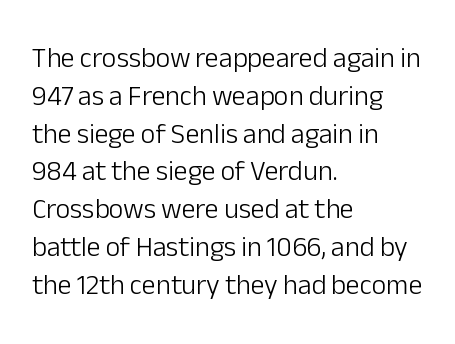
{"serif": "no", "italic": "no", "bold": "no", "weight": "light", "width": "normal", "stroke_contrast": "low", "x_height": "medium", "monospaced": "no", "underline": "no", "align": "left", "line_spacing": "normal", "line_spacing_ratio": 1.35, "letter_spacing": "normal", "letter_spacing_em": 0.0, "glyph_px": 28}
